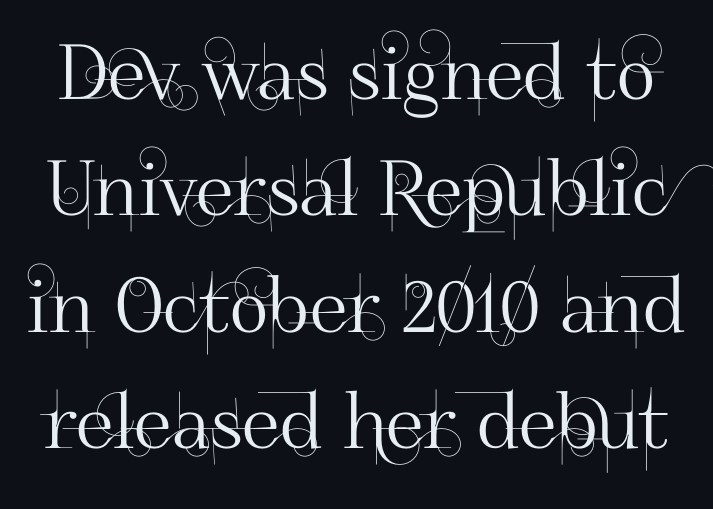
Q: Is the text italic (slanted)? A: No, it is upright.
Q: Is the typeface a serif or a sans-serif typeface? A: Sans-serif.
Q: Is the text underlined? A: No.
Q: Is the spacing between letters normal or unusually wide? A: Normal.
Q: Is the spacing between lines tight, normal or loose? A: Normal.
Q: Width (condensed, normal, or wide)? A: Normal.
Q: Stroke contrast? A: High.
Q: x-height? A: Small.
Q: Monospaced? A: No.
